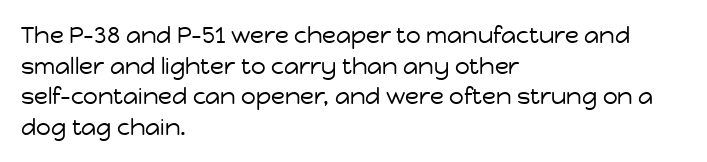
Q: Is the text bold? A: No.
Q: Is the text italic (slanted)? A: No, it is upright.
Q: Is the text underlined? A: No.
Q: How is the paragraph aligned? A: Left-aligned.
Q: Is the spacing between letters normal or unusually wide? A: Normal.
Q: Is the spacing between lines tight, normal or loose? A: Normal.
